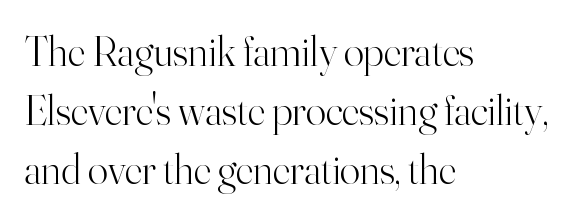
{"serif": "yes", "italic": "no", "bold": "no", "weight": "light", "width": "normal", "stroke_contrast": "high", "x_height": "small", "monospaced": "no", "underline": "no", "align": "left", "line_spacing": "normal", "line_spacing_ratio": 1.41, "letter_spacing": "normal", "letter_spacing_em": 0.0, "glyph_px": 42}
